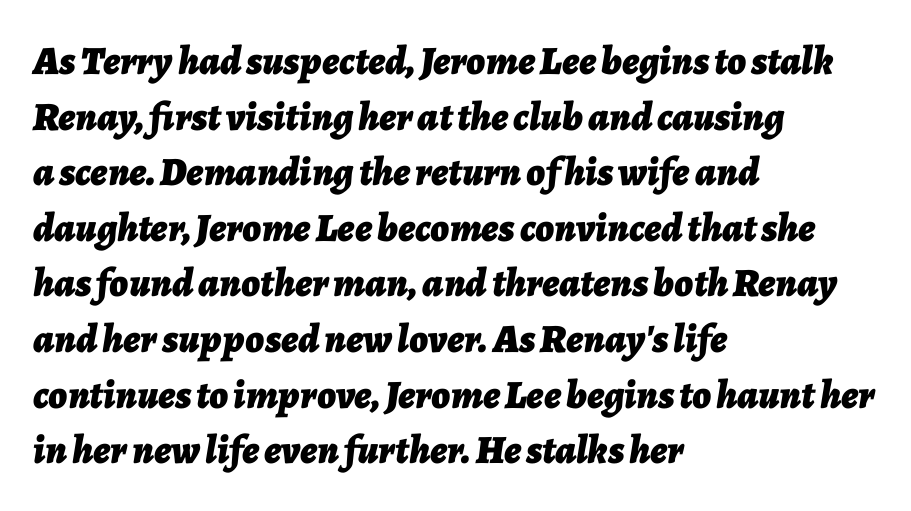
Q: Is the text bold? A: Yes.
Q: Is the text italic (slanted)? A: Yes, it leans right by about 7 degrees.
Q: Is the text underlined? A: No.
Q: How is the paragraph aligned? A: Left-aligned.
Q: Is the spacing between letters normal or unusually wide? A: Normal.
Q: Is the spacing between lines tight, normal or loose? A: Normal.
Q: Width (condensed, normal, or wide)? A: Normal.
Q: Stroke contrast? A: Low.
Q: x-height? A: Medium.
Q: Monospaced? A: No.
